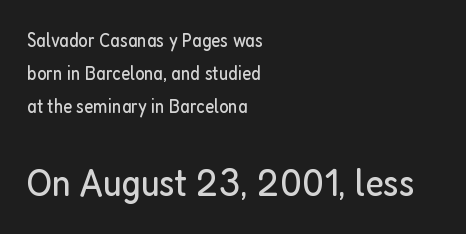
The image shows 40 px regular-weight, condensed sans-serif type, upright; set left-aligned, normal line spacing (1.64x), normal letter spacing, not underlined; the second (bottom) block is 2.0x larger; low stroke contrast and a medium x-height.
